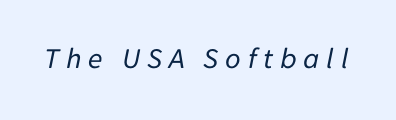
Q: Is the text bold? A: No.
Q: Is the text italic (slanted)? A: Yes, it leans right by about 11 degrees.
Q: Is the text underlined? A: No.
Q: Is the spacing between letters normal or unusually wide? A: Unusually wide.
Q: Width (condensed, normal, or wide)? A: Normal.
Q: Stroke contrast? A: Low.
Q: x-height? A: Medium.
Q: Monospaced? A: No.
